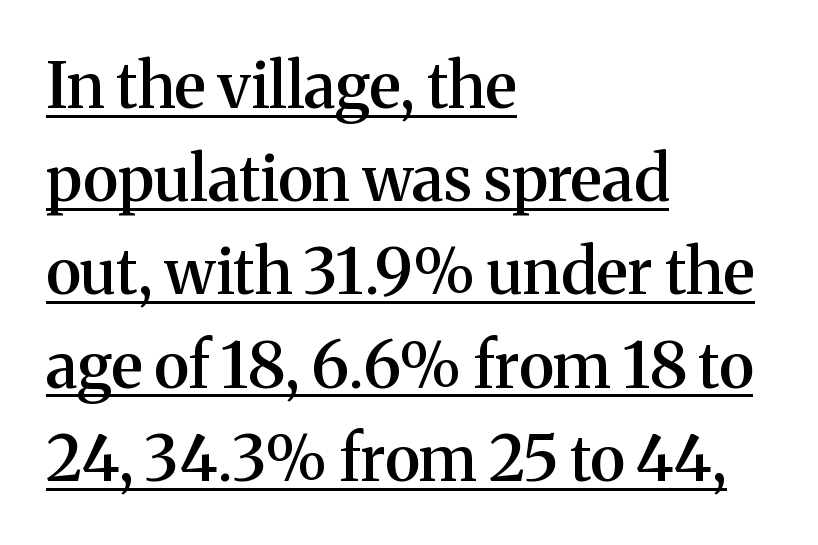
The image shows 63 px semibold serif type, upright; set left-aligned, normal line spacing (1.48x), normal letter spacing, underlined; medium stroke contrast and a medium x-height.
